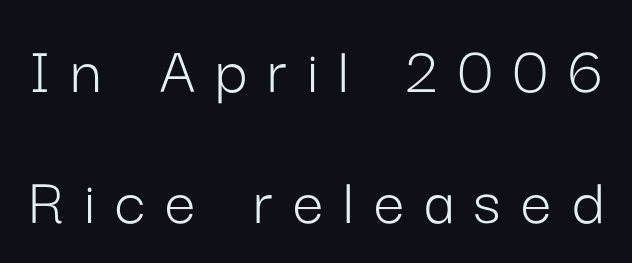
The image shows 69 px light sans-serif type, upright; set loose line spacing (1.9x), unusually wide letter spacing (+0.29 em), not underlined; low stroke contrast and a medium x-height.
